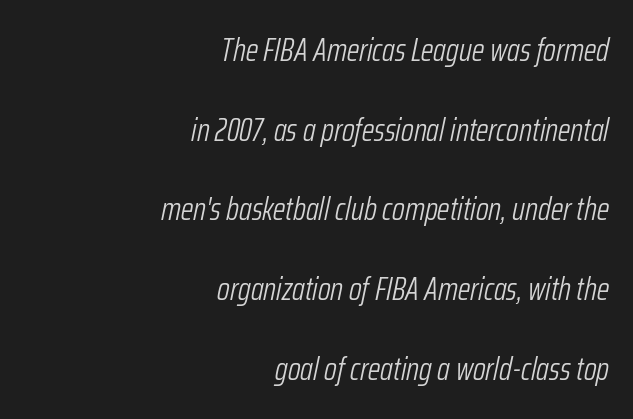
{"italic": "yes", "lean": "right", "slant_degrees": 12, "bold": "no", "weight": "light", "width": "condensed", "stroke_contrast": "low", "x_height": "medium", "monospaced": "no", "underline": "no", "align": "right", "line_spacing": "loose", "line_spacing_ratio": 2.49, "letter_spacing": "normal", "letter_spacing_em": 0.0, "glyph_px": 32}
